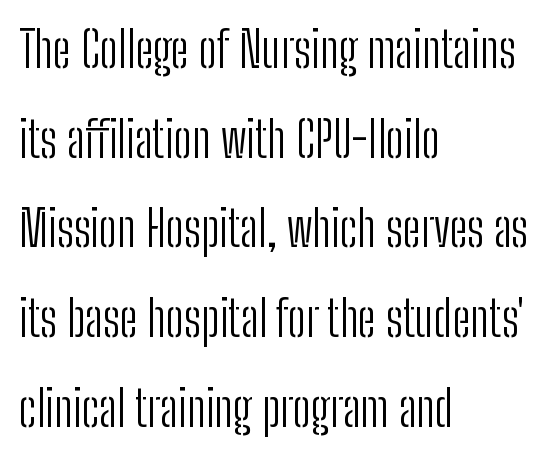
{"serif": "no", "italic": "no", "bold": "no", "weight": "light", "width": "condensed", "stroke_contrast": "low", "x_height": "medium", "monospaced": "no", "underline": "no", "align": "left", "line_spacing_ratio": 1.83, "letter_spacing": "normal", "letter_spacing_em": 0.0, "glyph_px": 49}
